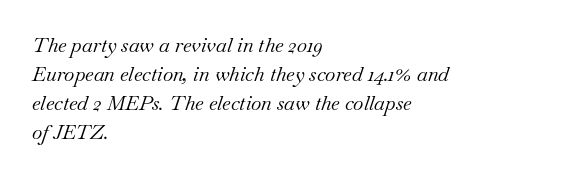
The image shows 20 px text type, italic (leaning right); set left-aligned, normal line spacing (1.45x), normal letter spacing, not underlined.
